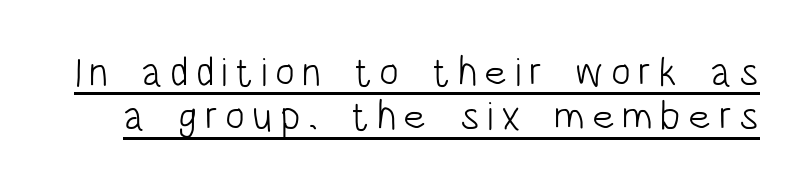
The image shows 41 px light, condensed sans-serif type, upright; set tight line spacing (1.08x), underlined; low stroke contrast and a large x-height.
